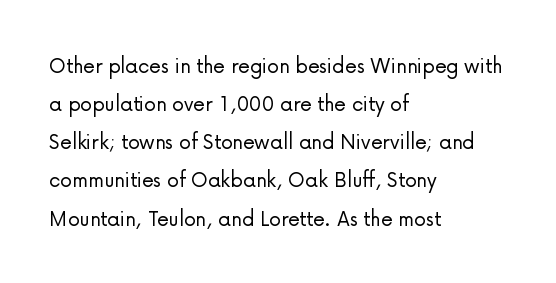
The image shows 24 px text type, upright; set left-aligned, normal line spacing (1.59x), normal letter spacing, not underlined.
